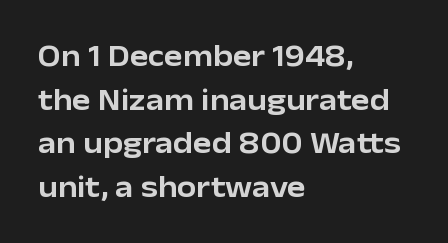
Q: Is the text italic (slanted)? A: No, it is upright.
Q: Is the typeface a serif or a sans-serif typeface? A: Sans-serif.
Q: Is the text underlined? A: No.
Q: How is the paragraph aligned? A: Left-aligned.
Q: Is the spacing between letters normal or unusually wide? A: Normal.
Q: Is the spacing between lines tight, normal or loose? A: Normal.
Q: Width (condensed, normal, or wide)? A: Normal.
Q: Stroke contrast? A: Low.
Q: x-height? A: Medium.
Q: Monospaced? A: No.
